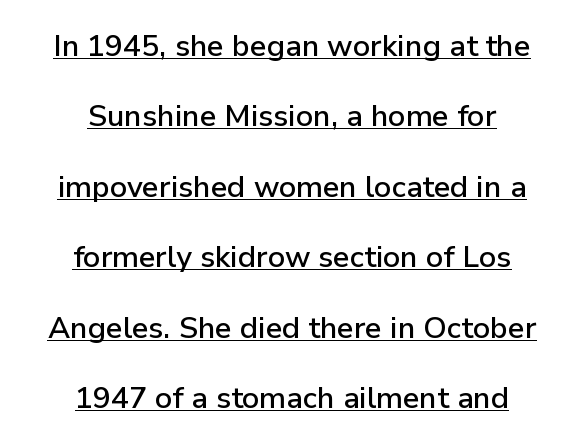
Q: Is the text italic (slanted)? A: No, it is upright.
Q: Is the typeface a serif or a sans-serif typeface? A: Sans-serif.
Q: Is the text underlined? A: Yes.
Q: How is the paragraph aligned? A: Centered.
Q: Is the spacing between letters normal or unusually wide? A: Normal.
Q: Is the spacing between lines tight, normal or loose? A: Loose.
Q: Width (condensed, normal, or wide)? A: Normal.
Q: Stroke contrast? A: Low.
Q: x-height? A: Medium.
Q: Monospaced? A: No.
